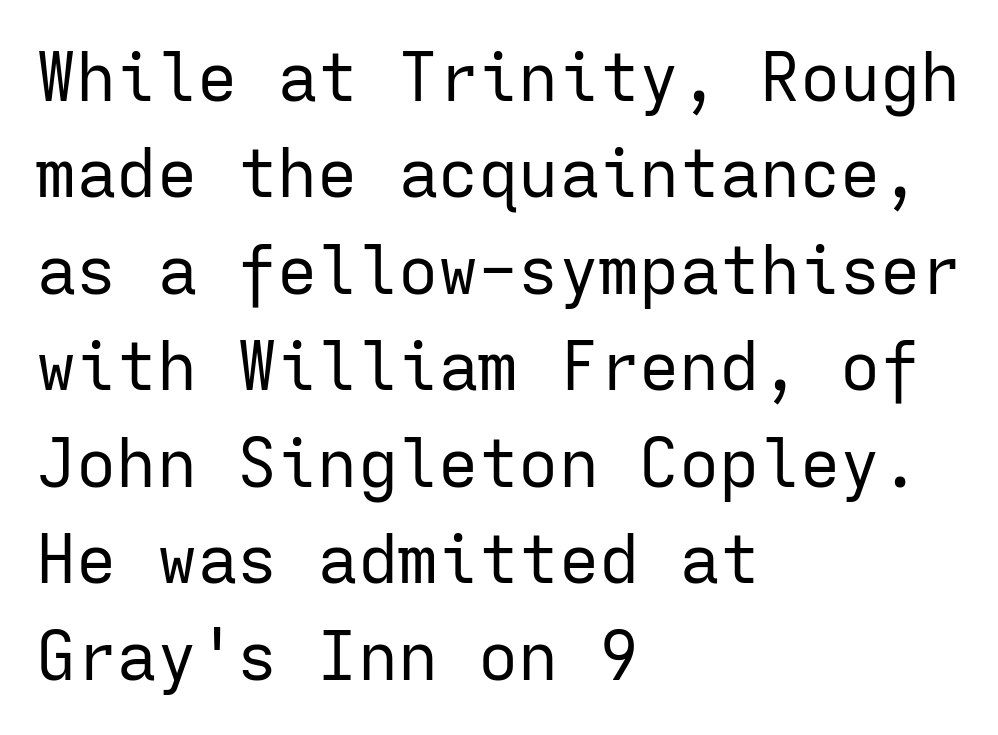
{"serif": "no", "italic": "no", "bold": "no", "weight": "regular", "width": "normal", "stroke_contrast": "low", "x_height": "medium", "monospaced": "yes", "underline": "no", "align": "left", "line_spacing": "normal", "line_spacing_ratio": 1.44, "letter_spacing": "normal", "letter_spacing_em": 0.0, "glyph_px": 67}
